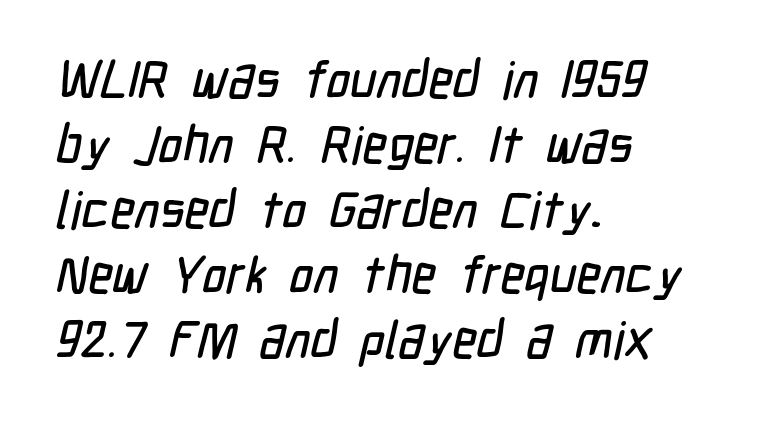
The image shows 52 px condensed sans-serif type; set left-aligned, normal line spacing (1.25x), normal letter spacing, not underlined; low stroke contrast and a medium x-height.
